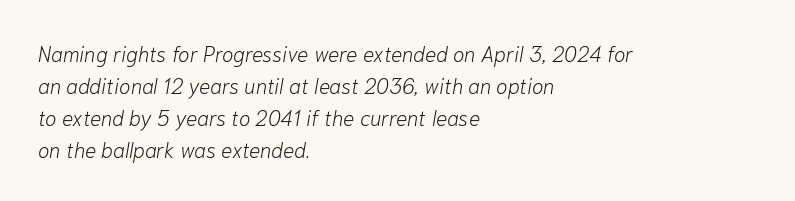
The image shows 21 px text type, italic (leaning right); set left-aligned, normal line spacing (1.52x), normal letter spacing, not underlined.
